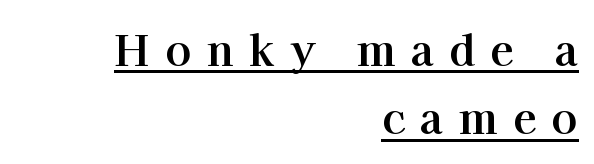
Q: Is the text bold? A: Yes.
Q: Is the text italic (slanted)? A: No, it is upright.
Q: Is the typeface a serif or a sans-serif typeface? A: Serif.
Q: Is the text underlined? A: Yes.
Q: How is the paragraph aligned? A: Right-aligned.
Q: Is the spacing between letters normal or unusually wide? A: Unusually wide.
Q: Is the spacing between lines tight, normal or loose? A: Normal.
Q: Width (condensed, normal, or wide)? A: Normal.
Q: Stroke contrast? A: High.
Q: x-height? A: Medium.
Q: Monospaced? A: No.
